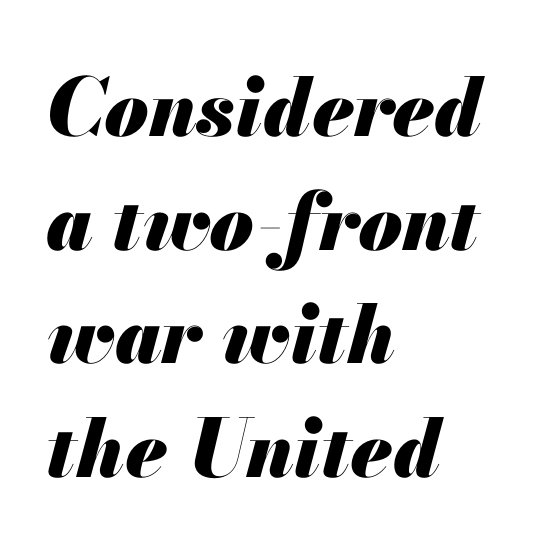
{"italic": "yes", "lean": "right", "slant_degrees": 13, "bold": "yes", "weight": "heavy", "width": "normal", "stroke_contrast": "medium", "x_height": "small", "monospaced": "no", "underline": "no", "align": "left", "line_spacing": "normal", "line_spacing_ratio": 1.42, "letter_spacing": "normal", "letter_spacing_em": 0.0, "glyph_px": 80}
